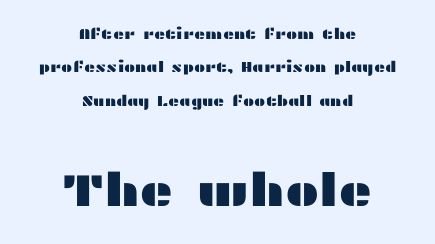
Tracking value appears to be zero — textbook default spacing. The later block is typeset at a bigger size than the earlier block. Note: no serifs on the glyphs. Layout note: lines centered. Posture: upright roman.
